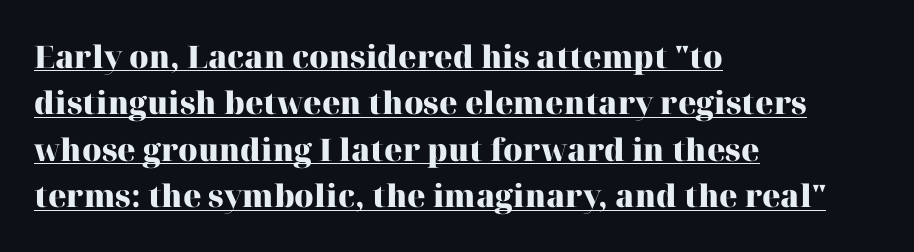
Q: Is the text bold? A: Yes.
Q: Is the text italic (slanted)? A: No, it is upright.
Q: Is the typeface a serif or a sans-serif typeface? A: Serif.
Q: Is the text underlined? A: Yes.
Q: How is the paragraph aligned? A: Left-aligned.
Q: Is the spacing between letters normal or unusually wide? A: Normal.
Q: Is the spacing between lines tight, normal or loose? A: Normal.
Q: Width (condensed, normal, or wide)? A: Normal.
Q: Stroke contrast? A: High.
Q: x-height? A: Medium.
Q: Monospaced? A: No.
